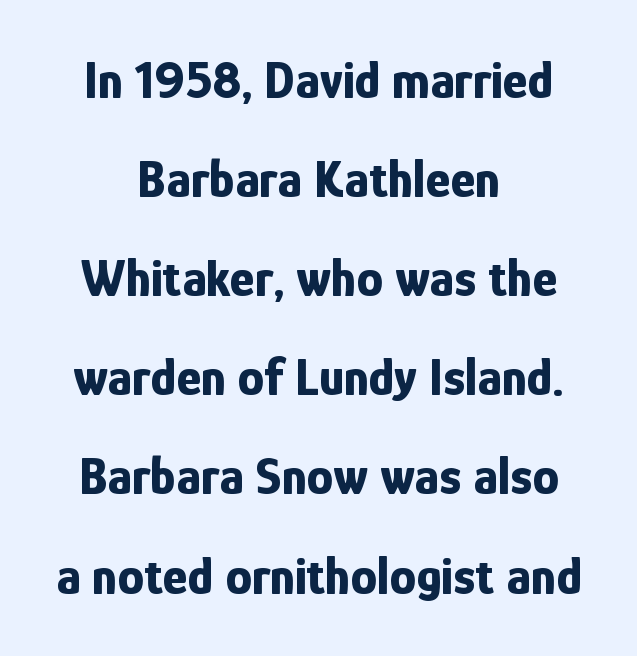
{"serif": "no", "italic": "no", "bold": "yes", "weight": "bold", "width": "condensed", "stroke_contrast": "low", "x_height": "medium", "monospaced": "no", "underline": "no", "align": "center", "line_spacing_ratio": 1.87, "letter_spacing": "normal", "letter_spacing_em": 0.0, "glyph_px": 53}
